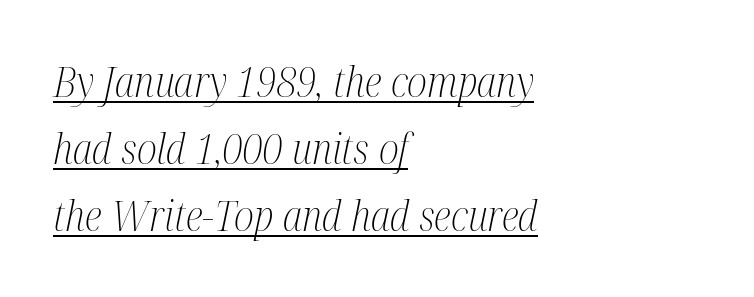
{"serif": "yes", "italic": "yes", "lean": "right", "slant_degrees": 12, "bold": "no", "weight": "light", "width": "condensed", "stroke_contrast": "medium", "x_height": "medium", "monospaced": "no", "underline": "yes", "align": "left", "line_spacing": "normal", "line_spacing_ratio": 1.63, "letter_spacing": "normal", "letter_spacing_em": 0.0, "glyph_px": 41}
